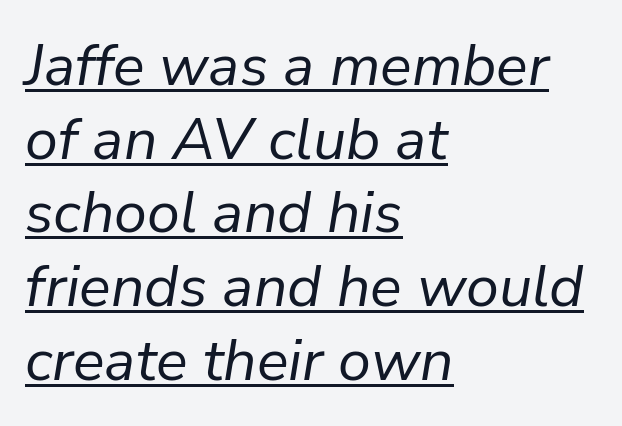
The image shows 59 px regular-weight type, italic (leaning right); set left-aligned, normal line spacing (1.25x), normal letter spacing, underlined; low stroke contrast and a medium x-height.
